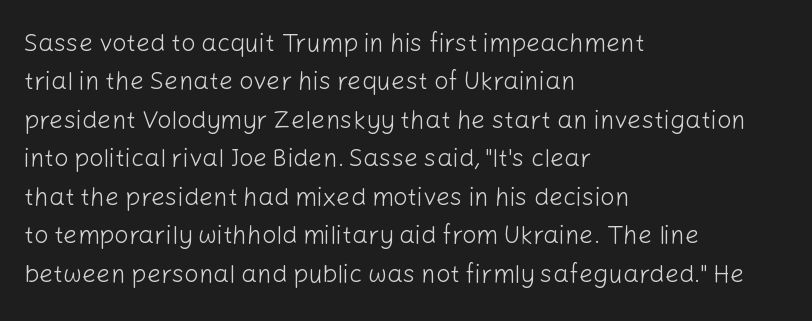
{"italic": "no", "bold": "no", "underline": "no", "align": "left", "line_spacing": "normal", "line_spacing_ratio": 1.54, "letter_spacing": "normal", "letter_spacing_em": 0.0, "glyph_px": 25}
